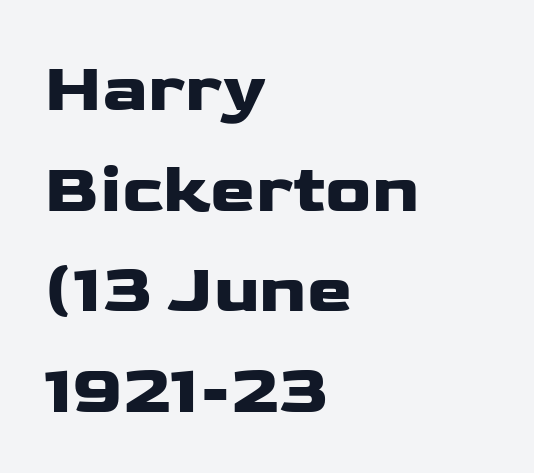
{"serif": "no", "italic": "no", "width": "wide", "stroke_contrast": "low", "x_height": "medium", "monospaced": "no", "underline": "no", "align": "left", "line_spacing": "normal", "line_spacing_ratio": 1.48, "letter_spacing": "normal", "letter_spacing_em": 0.0, "glyph_px": 68}
